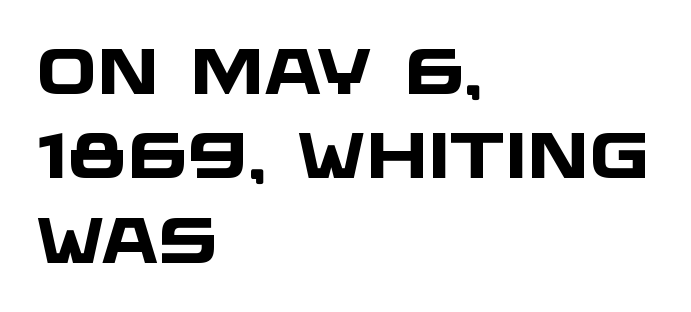
Each glyph is drawn with heavy, bold strokes. Grotesque or geometric, the face here clearly has no serifs. Every row of glyphs begins at an identical x-position on the left. The designer left line spacing at the default. Do the characters align in a grid? No, the font is proportional.
